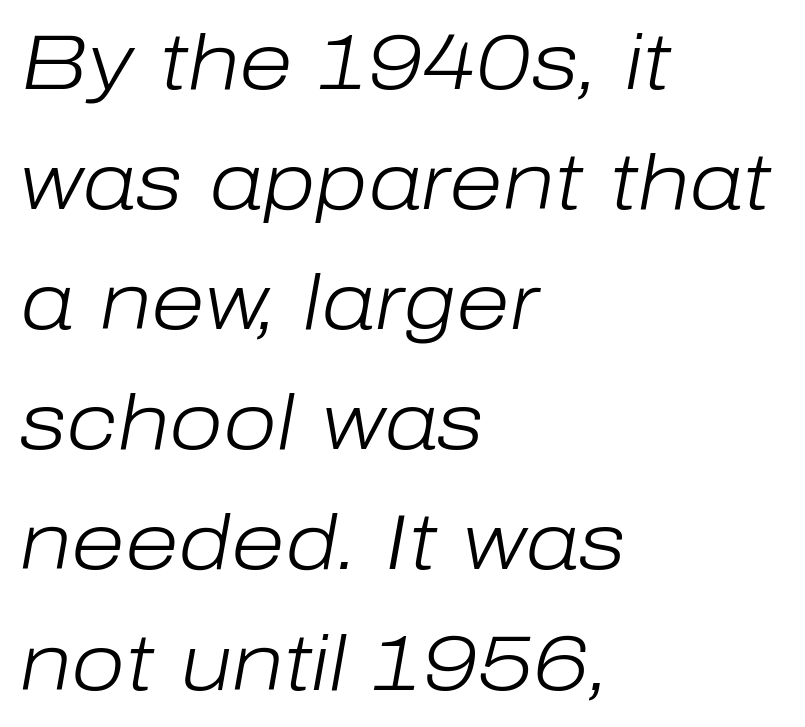
{"italic": "yes", "lean": "right", "slant_degrees": 10, "bold": "no", "weight": "light", "width": "normal", "stroke_contrast": "low", "x_height": "medium", "monospaced": "no", "underline": "no", "align": "left", "line_spacing": "normal", "line_spacing_ratio": 1.54, "letter_spacing": "normal", "letter_spacing_em": 0.0, "glyph_px": 78}
